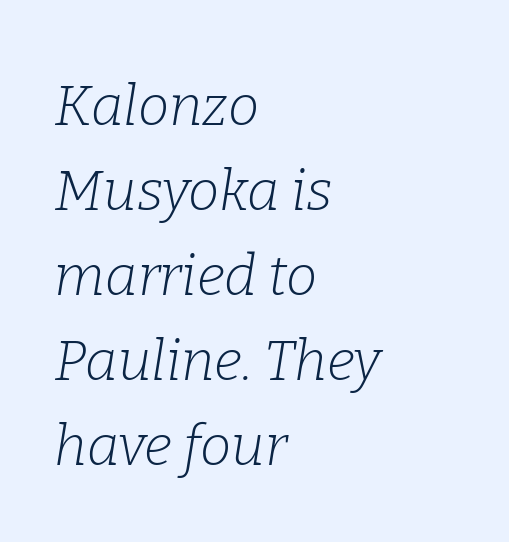
The image shows 56 px light serif type, italic (leaning right); set left-aligned, normal line spacing (1.52x), normal letter spacing, not underlined; low stroke contrast and a medium x-height.
